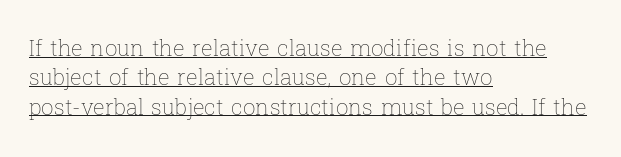
The image shows 22 px text type, upright; set left-aligned, normal line spacing (1.33x), normal letter spacing, underlined.
